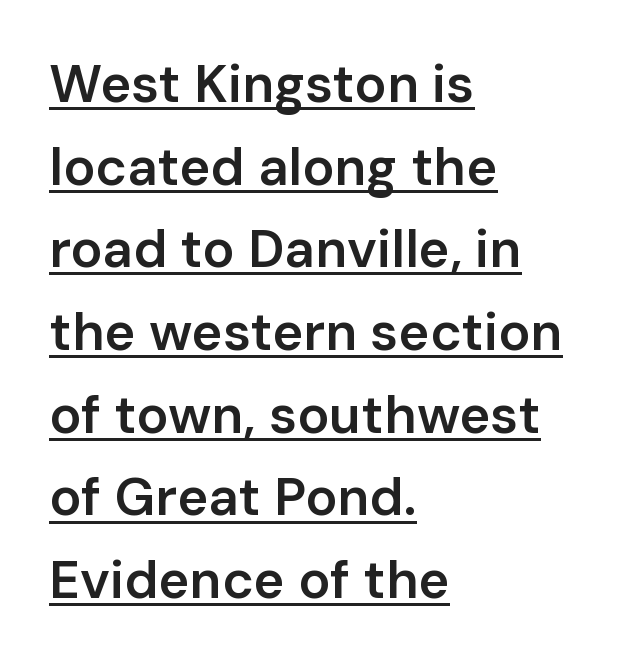
The image shows 53 px semibold sans-serif type, upright; set left-aligned, normal line spacing (1.56x), normal letter spacing, underlined; low stroke contrast and a medium x-height.
